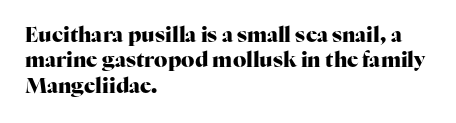
The gaps between neighbouring characters are ordinary and unremarkable. Heavy, bold letterforms. Posture: straight, roman, zero tilt. Caption: multi-line text, flush left, ragged right. Clear beneath every line of the passage.
